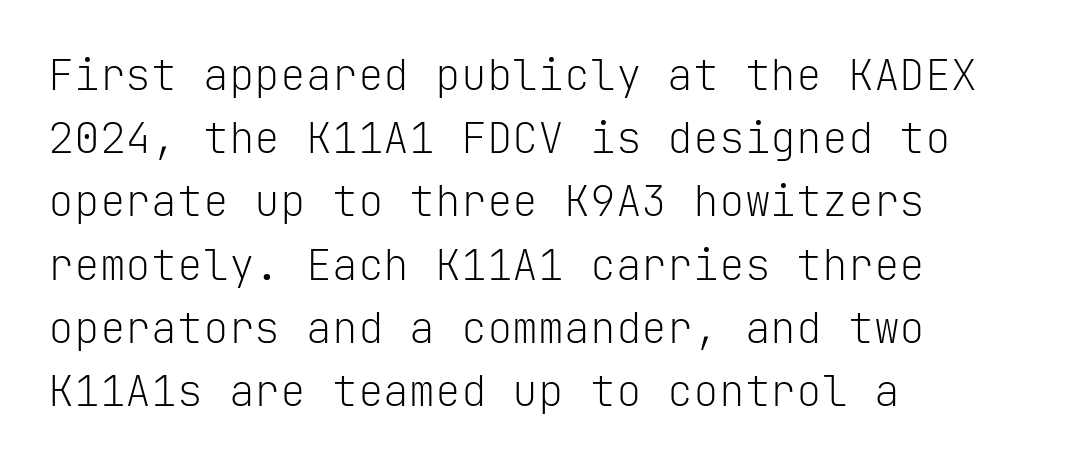
Q: Is the text bold? A: No.
Q: Is the text italic (slanted)? A: No, it is upright.
Q: Is the typeface a serif or a sans-serif typeface? A: Sans-serif.
Q: Is the text underlined? A: No.
Q: How is the paragraph aligned? A: Left-aligned.
Q: Is the spacing between letters normal or unusually wide? A: Normal.
Q: Is the spacing between lines tight, normal or loose? A: Normal.
Q: Width (condensed, normal, or wide)? A: Normal.
Q: Stroke contrast? A: Low.
Q: x-height? A: Medium.
Q: Monospaced? A: Yes.
